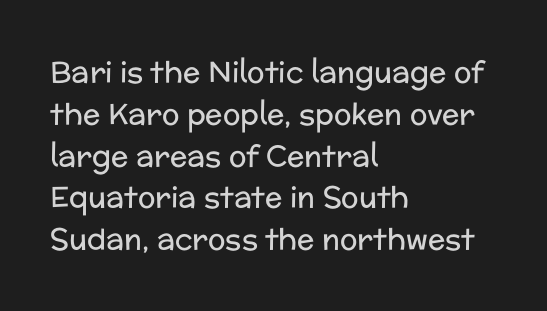
The image shows 29 px regular-weight sans-serif type, upright; set left-aligned, normal line spacing (1.44x), normal letter spacing, not underlined; low stroke contrast and a medium x-height.
